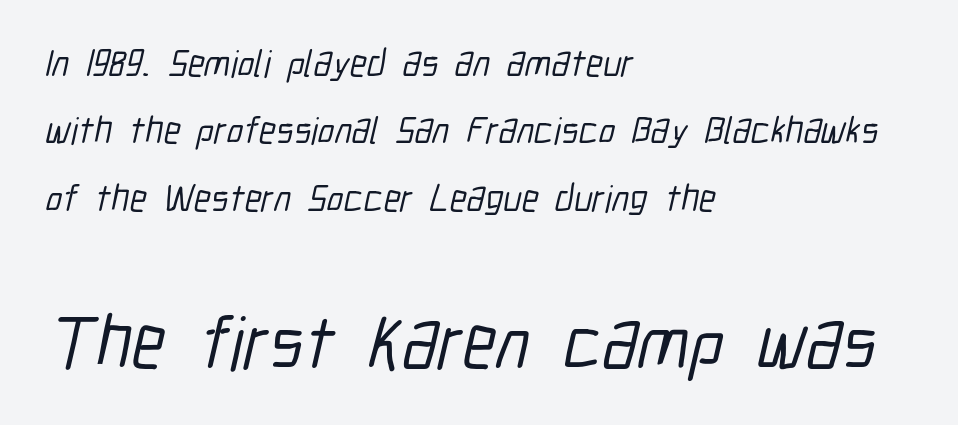
The image shows 75 px condensed sans-serif type; set left-aligned, line spacing 1.77x, normal letter spacing, not underlined; the second (bottom) block is 1.97x larger; low stroke contrast and a medium x-height.
